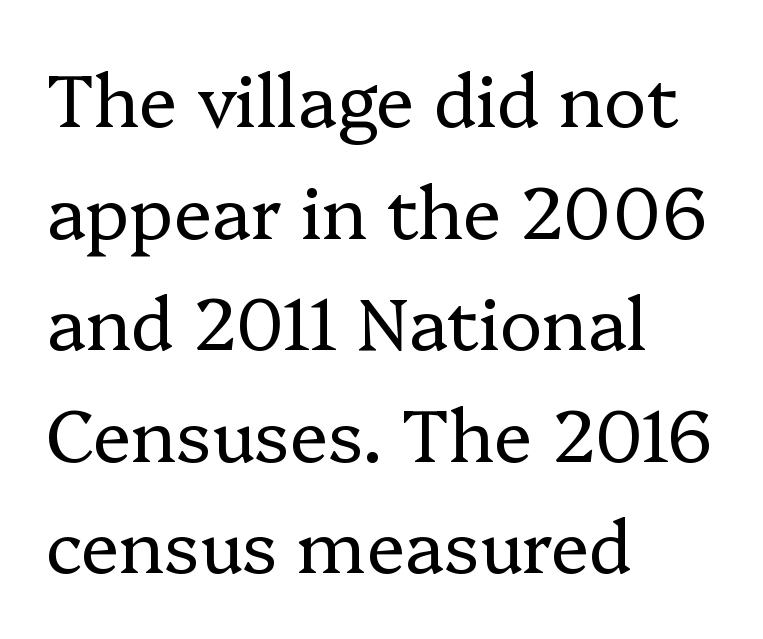
{"serif": "yes", "italic": "no", "bold": "no", "weight": "regular", "width": "normal", "stroke_contrast": "low", "x_height": "medium", "monospaced": "no", "underline": "no", "align": "left", "line_spacing": "normal", "line_spacing_ratio": 1.55, "letter_spacing": "normal", "letter_spacing_em": 0.0, "glyph_px": 72}
